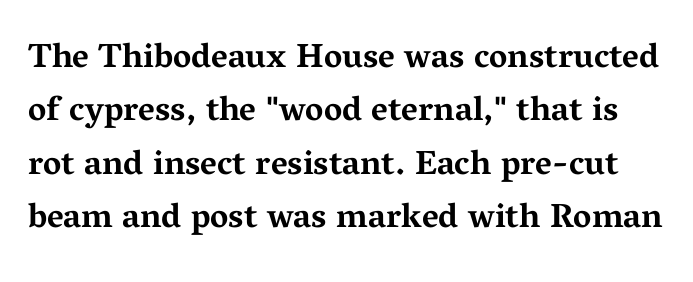
{"serif": "yes", "italic": "no", "bold": "yes", "weight": "bold", "width": "wide", "stroke_contrast": "medium", "x_height": "medium", "monospaced": "no", "underline": "no", "line_spacing": "normal", "line_spacing_ratio": 1.57, "letter_spacing": "normal", "letter_spacing_em": 0.0, "glyph_px": 34}
